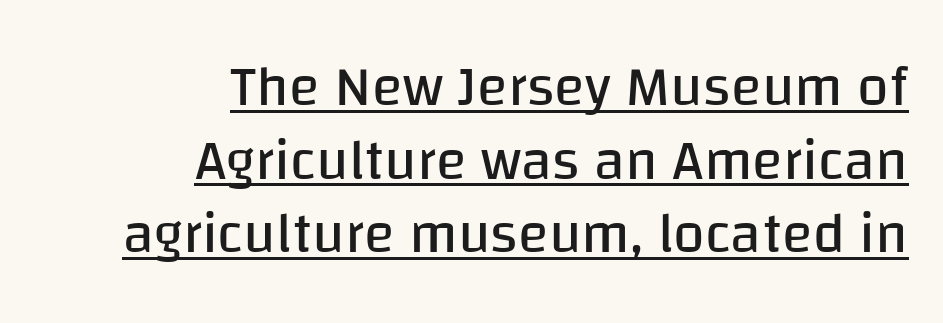
Q: Is the text bold? A: No.
Q: Is the text italic (slanted)? A: No, it is upright.
Q: Is the typeface a serif or a sans-serif typeface? A: Sans-serif.
Q: Is the text underlined? A: Yes.
Q: How is the paragraph aligned? A: Right-aligned.
Q: Is the spacing between letters normal or unusually wide? A: Normal.
Q: Is the spacing between lines tight, normal or loose? A: Normal.
Q: Width (condensed, normal, or wide)? A: Normal.
Q: Stroke contrast? A: Low.
Q: x-height? A: Large.
Q: Monospaced? A: No.
